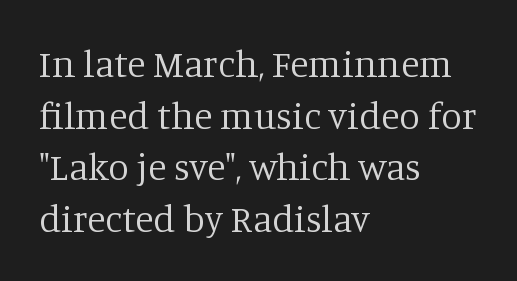
Glance below the letters and you will spot only blank space. Vertically, the passage feels balanced, rows spaced as you'd expect. The setting favours the left margin, as ordinary paragraphs usually do. Observe the ordinary spacing: letters are neighbours, not strangers.
